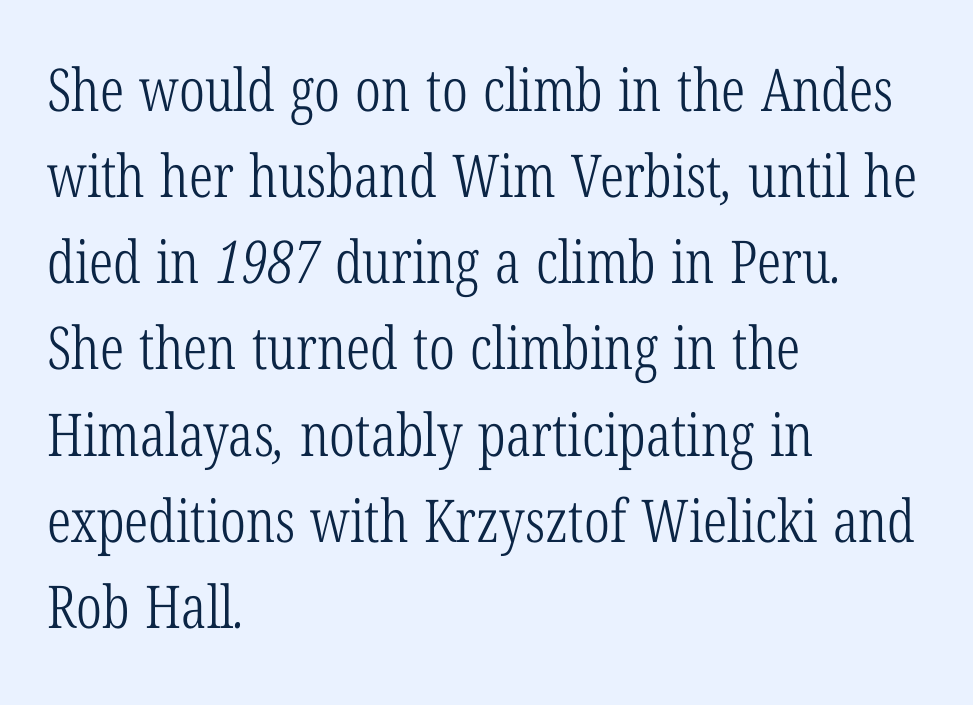
{"serif": "yes", "bold": "no", "weight": "light", "width": "condensed", "stroke_contrast": "low", "x_height": "medium", "monospaced": "no", "underline": "no", "align": "left", "line_spacing": "normal", "line_spacing_ratio": 1.46, "letter_spacing": "normal", "letter_spacing_em": 0.0, "glyph_px": 59}
